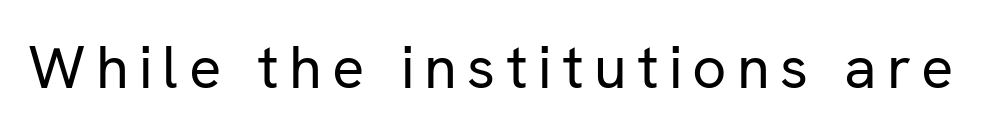
Q: Is the text bold? A: No.
Q: Is the text italic (slanted)? A: No, it is upright.
Q: Is the typeface a serif or a sans-serif typeface? A: Sans-serif.
Q: Is the text underlined? A: No.
Q: Width (condensed, normal, or wide)? A: Normal.
Q: Stroke contrast? A: Low.
Q: x-height? A: Medium.
Q: Monospaced? A: No.
